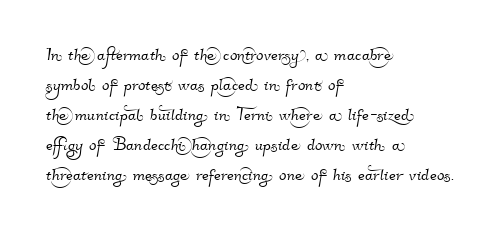
The space between consecutive lines is moderate. Underline: absent. Tracking here is standard; glyphs follow each other at the usual distance. Notice how the passage keeps a crisp vertical edge on the left only.
